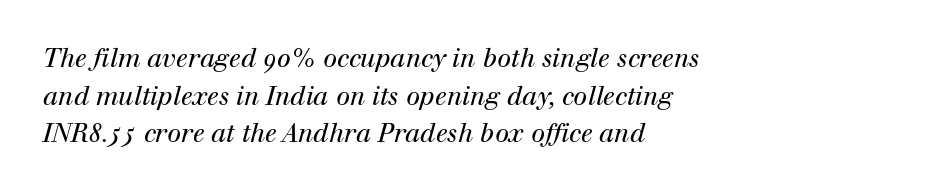
Q: Is the text bold? A: No.
Q: Is the text italic (slanted)? A: Yes, it leans right by about 12 degrees.
Q: Is the text underlined? A: No.
Q: How is the paragraph aligned? A: Left-aligned.
Q: Is the spacing between letters normal or unusually wide? A: Normal.
Q: Is the spacing between lines tight, normal or loose? A: Normal.
